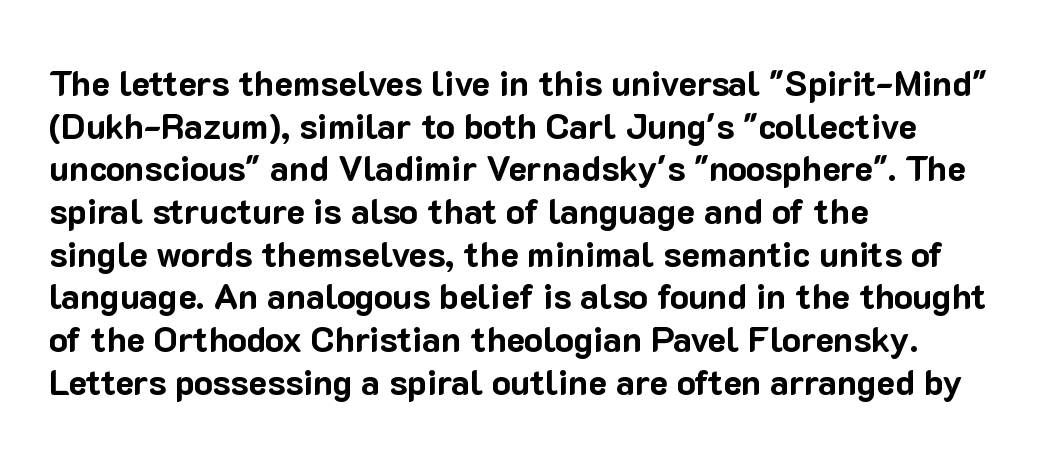
The type family on display is of the sans-serif kind. Every letter is thick-stroked: bold, no question. The setting favours the left margin, as ordinary paragraphs usually do. A clean baseline with only descenders dipping below it.
